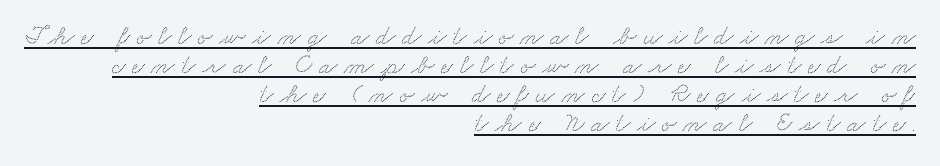
Looks like someone drew a line under every word here. The passage shown has open, widely tracked lettering throughout. Caption: multi-line text, flush right, ragged left. This block would grow much taller if given ordinary leading; it's compressed now.
